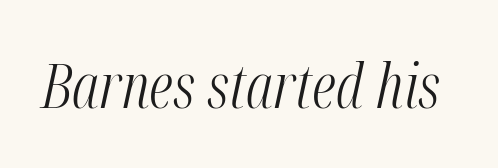
Would a proofreader flag this as italicized? Yes. Do the characters align in a grid? No, the font is proportional. What stands out about the letter spacing? Nothing — it is the standard amount. Unbolded letterforms with no extra heft. Decoration check: the copy has no underline.
